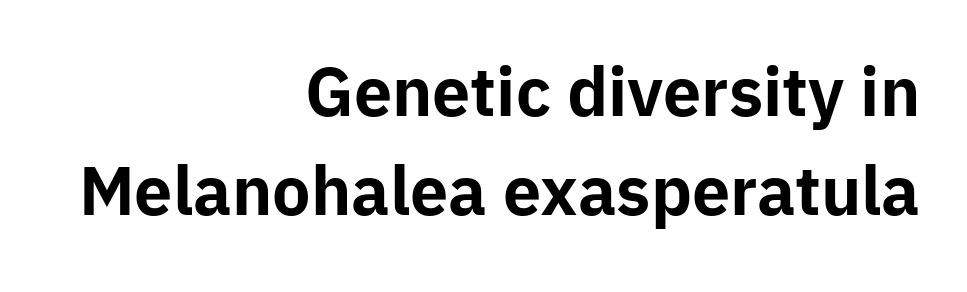
{"serif": "no", "italic": "no", "bold": "yes", "weight": "bold", "width": "normal", "stroke_contrast": "low", "x_height": "medium", "monospaced": "no", "underline": "no", "align": "right", "line_spacing": "normal", "line_spacing_ratio": 1.53, "letter_spacing": "normal", "letter_spacing_em": 0.0, "glyph_px": 65}
